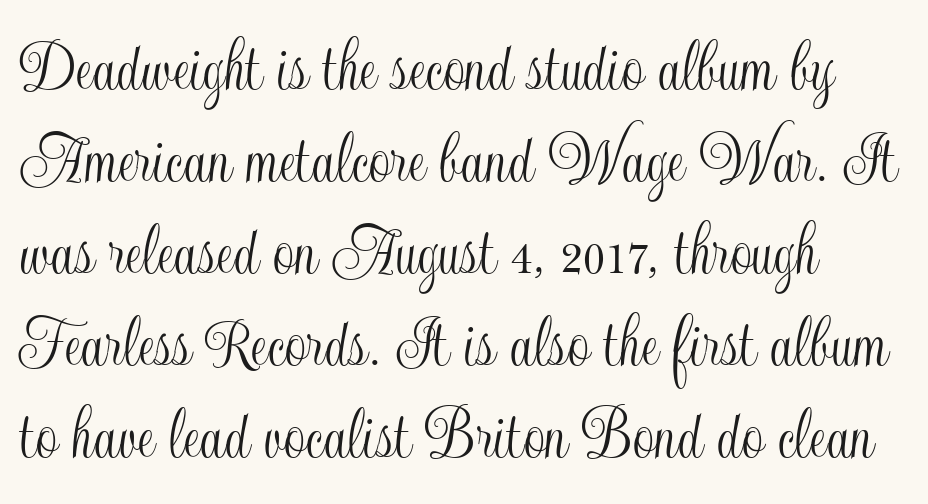
Q: Is the text italic (slanted)? A: Yes.
Q: Is the text underlined? A: No.
Q: How is the paragraph aligned? A: Left-aligned.
Q: Is the spacing between letters normal or unusually wide? A: Normal.
Q: Width (condensed, normal, or wide)? A: Condensed.
Q: x-height? A: Small.
Q: Monospaced? A: No.
